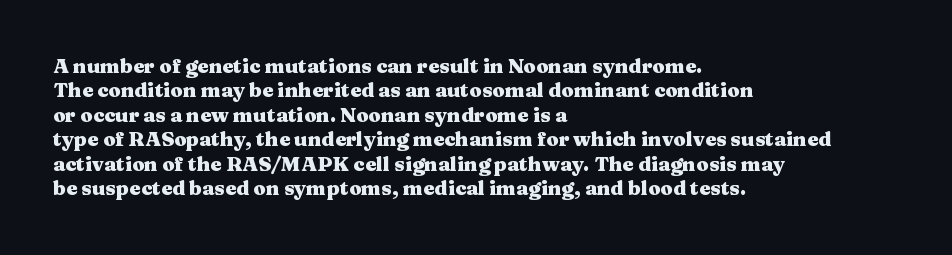
{"italic": "no", "bold": "yes", "underline": "no", "align": "left", "line_spacing_ratio": 1.22, "letter_spacing": "normal", "letter_spacing_em": 0.0, "glyph_px": 20}
